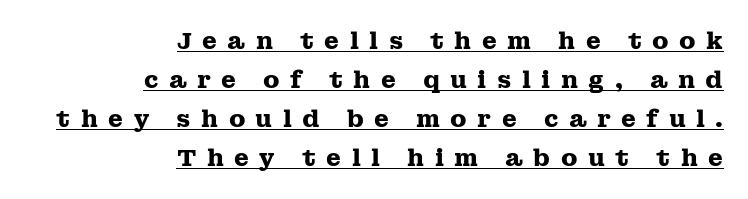
Q: Is the text bold? A: Yes.
Q: Is the text italic (slanted)? A: No, it is upright.
Q: Is the text underlined? A: Yes.
Q: How is the paragraph aligned? A: Right-aligned.
Q: Is the spacing between letters normal or unusually wide? A: Unusually wide.
Q: Is the spacing between lines tight, normal or loose? A: Normal.
